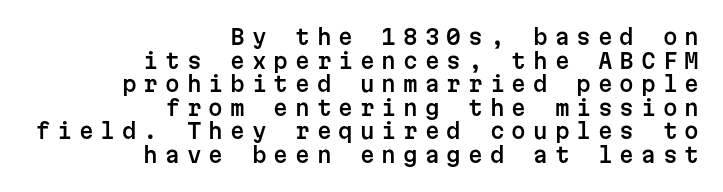
This rendering widens character spacing well past its baseline value. Check the space under the baseline: it is left empty. If you drew a ruler down the right edge, every line would touch it. Interline gaps are noticeably narrow in this sample. You can tell it's not italic because the verticals are truly vertical.
